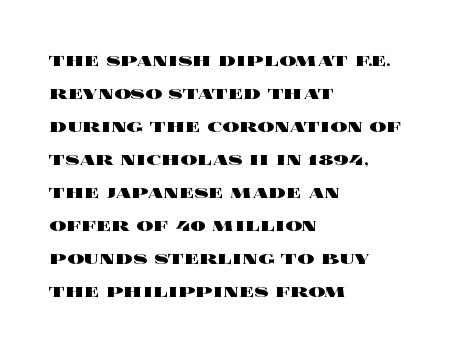
The sample has been set heavy, in full bold. Any mark beneath the type? The region is blank. The ragged edge is on the right, which tells us the setting is flush left. This sample uses plain, unmodified letter spacing. Posture: vertical. Does the leading feel generous? No, just average.
